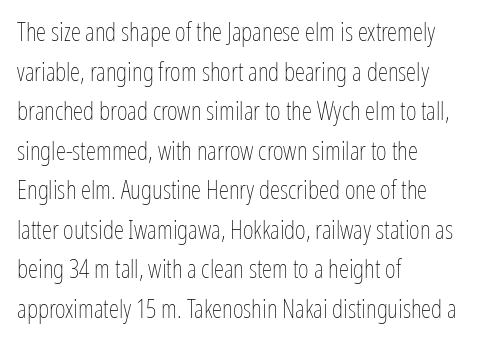
The image shows 26 px text type, upright; set left-aligned, normal line spacing (1.52x), normal letter spacing, not underlined.
